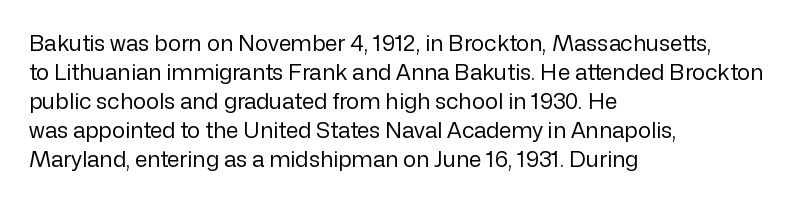
{"italic": "no", "bold": "no", "underline": "no", "align": "left", "line_spacing": "normal", "line_spacing_ratio": 1.32, "letter_spacing": "normal", "letter_spacing_em": 0.0, "glyph_px": 22}
